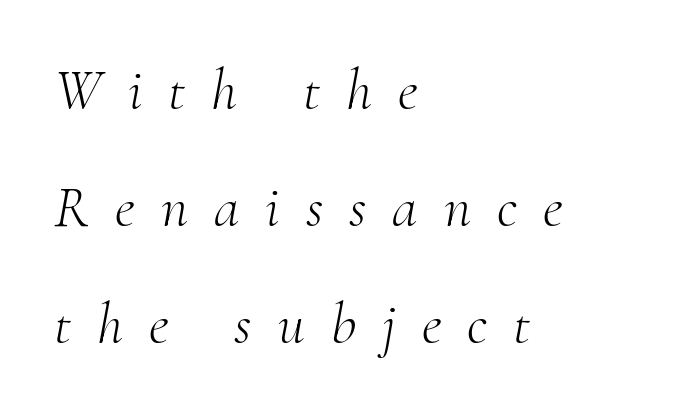
The image shows 58 px light serif type, italic (leaning right); set left-aligned, loose line spacing (2.02x), unusually wide letter spacing (+0.45 em), not underlined; medium stroke contrast and a small x-height.
